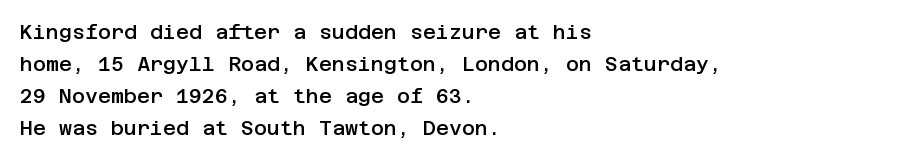
{"italic": "no", "bold": "semi", "underline": "no", "align": "left", "line_spacing": "normal", "line_spacing_ratio": 1.6, "letter_spacing": "normal", "letter_spacing_em": 0.0, "glyph_px": 20}
